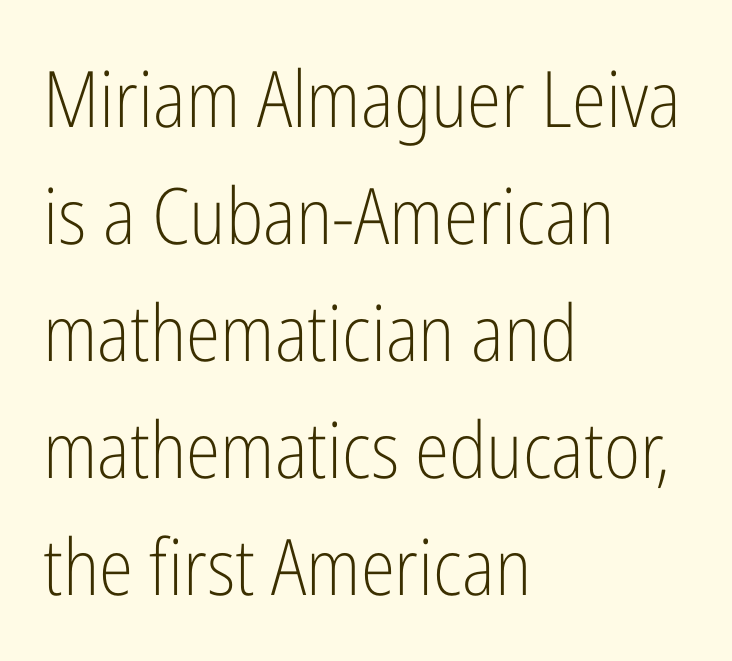
{"serif": "no", "italic": "no", "bold": "no", "weight": "light", "width": "condensed", "stroke_contrast": "low", "x_height": "medium", "monospaced": "no", "underline": "no", "align": "left", "line_spacing": "normal", "line_spacing_ratio": 1.5, "letter_spacing": "normal", "letter_spacing_em": 0.0, "glyph_px": 78}
